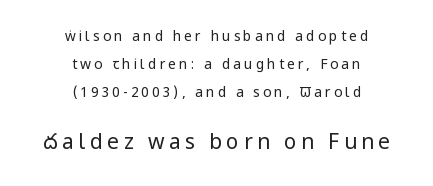
Q: Is the text bold? A: No.
Q: Is the text italic (slanted)? A: No, it is upright.
Q: Is the text underlined? A: No.
Q: How is the paragraph aligned? A: Centered.
Q: Is the spacing between letters normal or unusually wide? A: Unusually wide.
Q: Is the spacing between lines tight, normal or loose? A: Loose.
Q: Which block of text is set in a larger size, the first (top) or the second (bottom)? A: The second (bottom) one.
